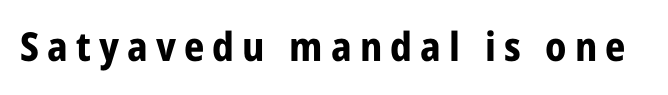
{"serif": "no", "italic": "no", "bold": "yes", "weight": "bold", "width": "condensed", "stroke_contrast": "low", "x_height": "large", "monospaced": "no", "underline": "no", "letter_spacing": "wide", "letter_spacing_em": 0.2, "glyph_px": 40}
